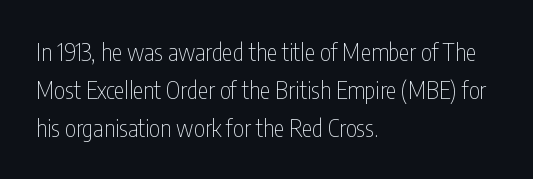
Caption: standard tracking, unaltered. How would I describe the line gaps? Plain and ordinary. Notice how the stems are strictly vertical — no italics here. The typeface has the unassuming heft of standard copy or less. The lines are quadded left.
